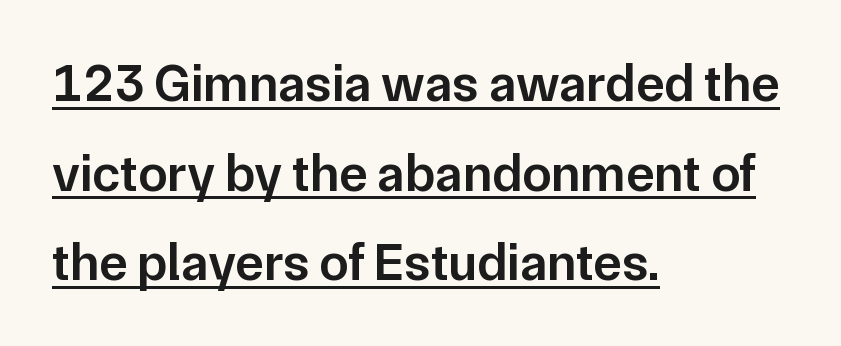
The image shows 53 px semibold sans-serif type, upright; set left-aligned, normal line spacing (1.69x), normal letter spacing, underlined; low stroke contrast and a medium x-height.
